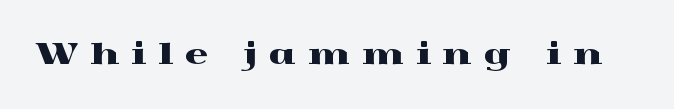
Q: Is the text italic (slanted)? A: No, it is upright.
Q: Is the typeface a serif or a sans-serif typeface? A: Serif.
Q: Is the text underlined? A: No.
Q: Is the spacing between letters normal or unusually wide? A: Unusually wide.
Q: Width (condensed, normal, or wide)? A: Wide.
Q: x-height? A: Medium.
Q: Monospaced? A: No.
